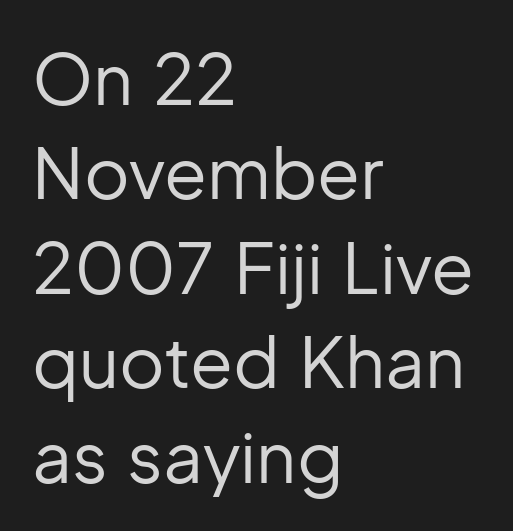
{"serif": "no", "italic": "no", "bold": "no", "weight": "regular", "width": "normal", "stroke_contrast": "low", "x_height": "medium", "monospaced": "no", "underline": "no", "align": "left", "line_spacing": "normal", "line_spacing_ratio": 1.35, "letter_spacing": "normal", "letter_spacing_em": 0.0, "glyph_px": 70}
